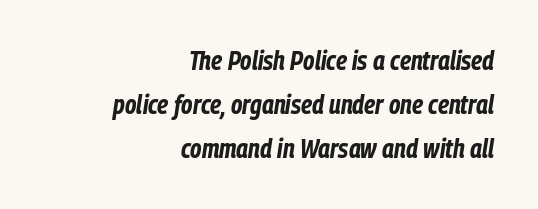
Q: Is the text bold? A: Yes.
Q: Is the text italic (slanted)? A: Yes, it leans right by about 9 degrees.
Q: Is the text underlined? A: No.
Q: How is the paragraph aligned? A: Right-aligned.
Q: Is the spacing between letters normal or unusually wide? A: Normal.
Q: Is the spacing between lines tight, normal or loose? A: Normal.
